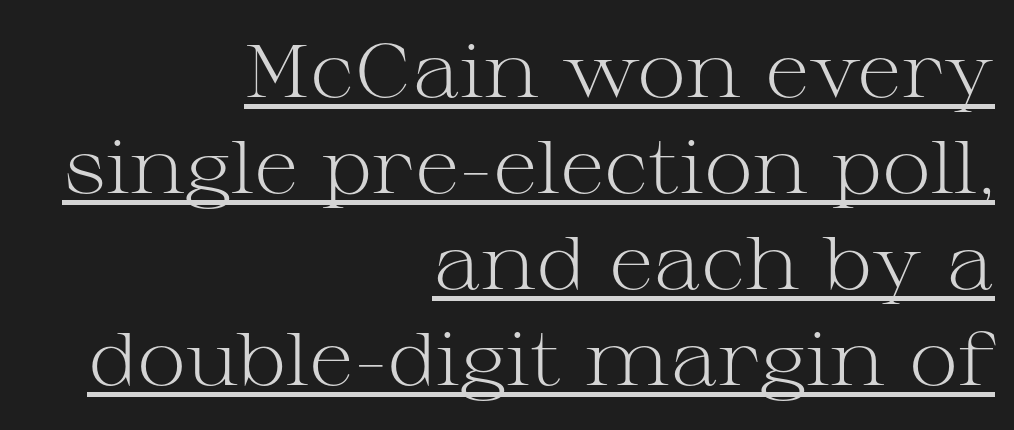
{"serif": "yes", "italic": "no", "bold": "no", "weight": "light", "width": "wide", "stroke_contrast": "medium", "x_height": "medium", "monospaced": "no", "underline": "yes", "align": "right", "line_spacing": "normal", "line_spacing_ratio": 1.28, "letter_spacing": "normal", "letter_spacing_em": 0.0, "glyph_px": 75}
